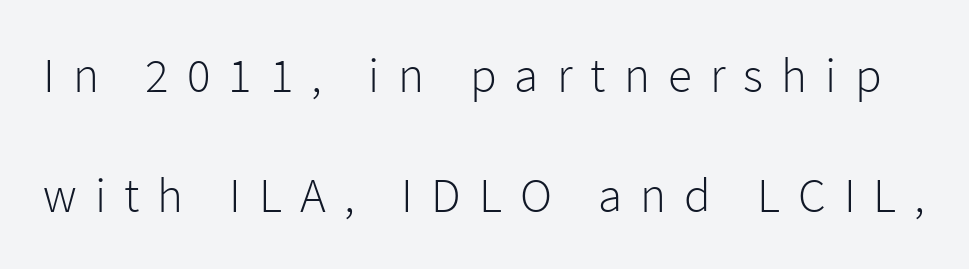
The image shows 49 px light sans-serif type, upright; set loose line spacing (2.44x), unusually wide letter spacing (+0.37 em), not underlined; low stroke contrast and a medium x-height.
